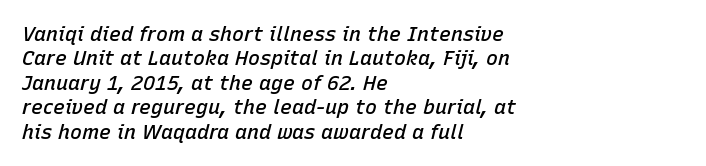
{"italic": "yes", "lean": "right", "slant_degrees": 15, "bold": "semi", "underline": "no", "align": "left", "line_spacing_ratio": 1.22, "letter_spacing": "normal", "letter_spacing_em": 0.0, "glyph_px": 20}
